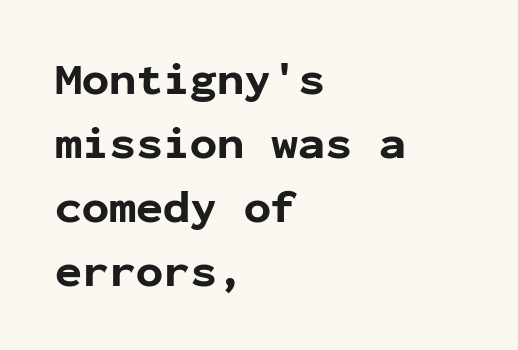
{"serif": "no", "italic": "no", "bold": "yes", "weight": "bold", "width": "normal", "stroke_contrast": "low", "x_height": "medium", "monospaced": "yes", "underline": "no", "align": "left", "line_spacing": "normal", "line_spacing_ratio": 1.42, "letter_spacing": "normal", "letter_spacing_em": 0.0, "glyph_px": 45}
